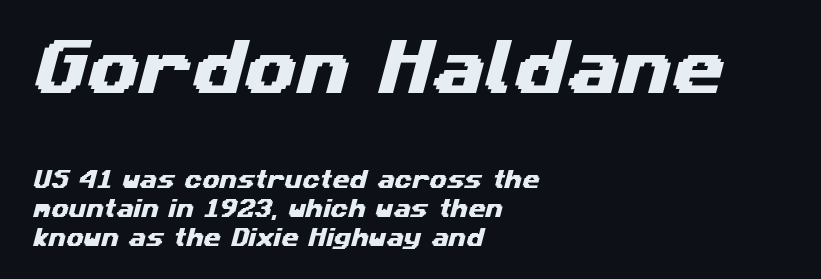
Q: Is the typeface a serif or a sans-serif typeface? A: Sans-serif.
Q: Is the text underlined? A: No.
Q: How is the paragraph aligned? A: Left-aligned.
Q: Is the spacing between letters normal or unusually wide? A: Normal.
Q: Is the spacing between lines tight, normal or loose? A: Normal.
Q: Which block of text is set in a larger size, the first (top) or the second (bottom)? A: The first (top) one.
Q: Width (condensed, normal, or wide)? A: Wide.
Q: Stroke contrast? A: Medium.
Q: x-height? A: Medium.
Q: Monospaced? A: No.
